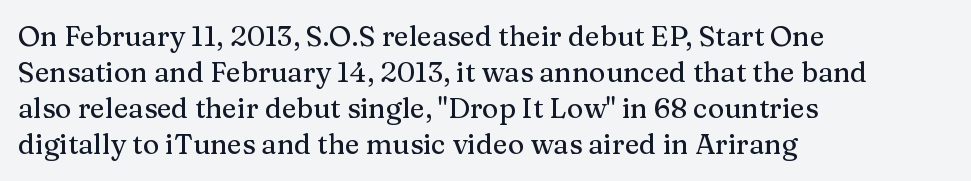
The image shows 28 px serif type, upright; set left-aligned, normal line spacing (1.29x), normal letter spacing, not underlined; medium stroke contrast and a medium x-height.
